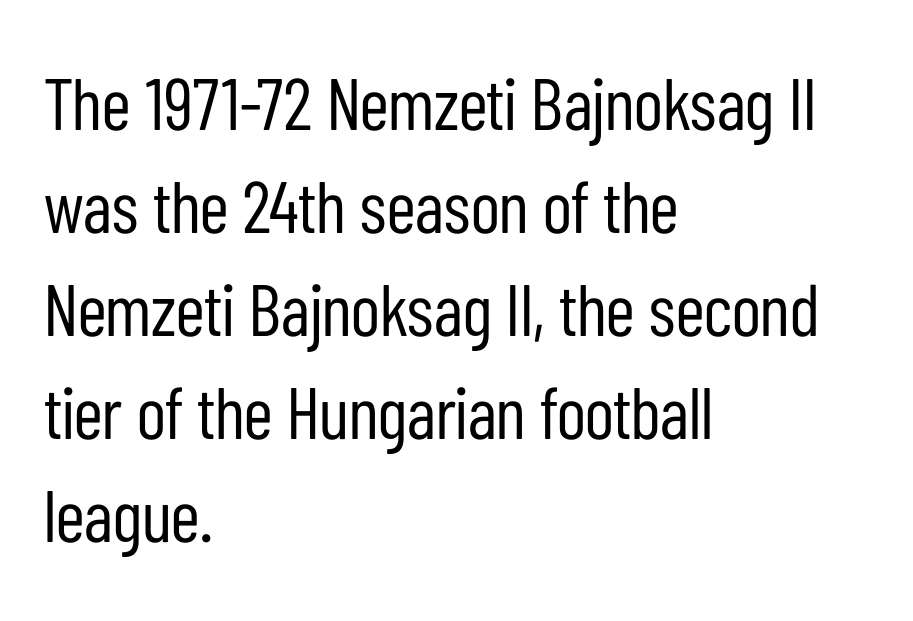
{"serif": "no", "italic": "no", "bold": "no", "weight": "regular", "width": "condensed", "stroke_contrast": "low", "x_height": "medium", "monospaced": "no", "underline": "no", "align": "left", "line_spacing": "normal", "line_spacing_ratio": 1.41, "letter_spacing": "normal", "letter_spacing_em": 0.0, "glyph_px": 73}
